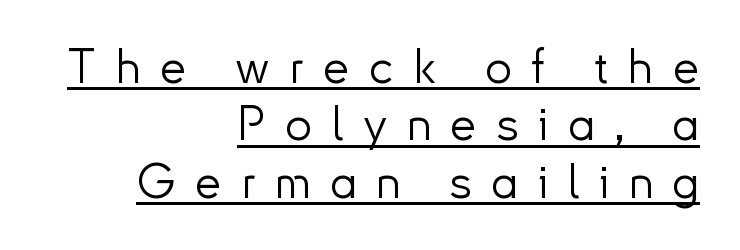
Grotesque or geometric, the face here clearly has no serifs. The setting favours the right margin, as signatures and pull-quotes sometimes do. Vertical strokes here are truly vertical. The face used here is proportionally spaced, like ordinary book or web type. Here the glyphs are tracked loosely, breaking word shapes into spaced letters. These glyphs show unthickened strokes, regular width or finer.
